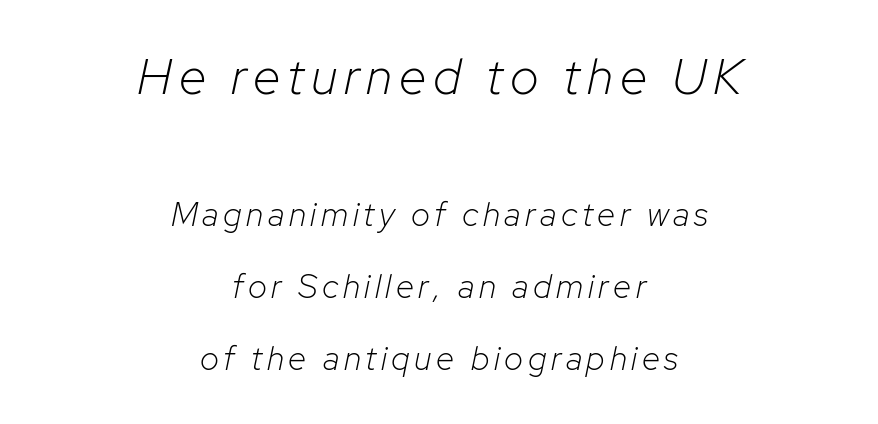
{"italic": "yes", "lean": "right", "slant_degrees": 12, "bold": "no", "weight": "light", "width": "normal", "stroke_contrast": "low", "x_height": "medium", "monospaced": "no", "underline": "no", "align": "center", "line_spacing": "loose", "line_spacing_ratio": 2.18, "larger_block": "first", "size_ratio": 1.52, "glyph_px": 50}
